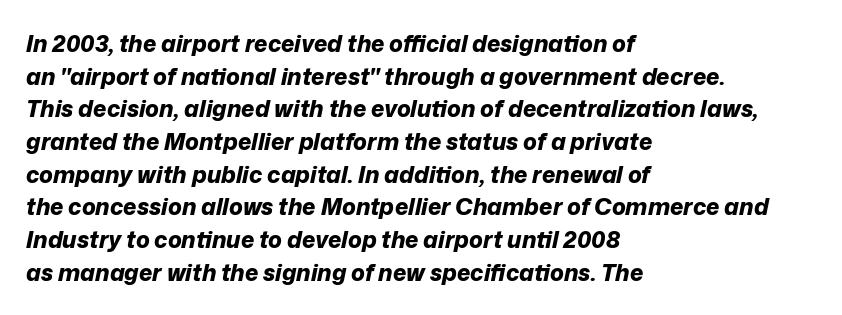
How are the letters spaced? Ordinarily, with no added tracking. Beneath every word, the page is bare. Is the block centered? No — it sits flush against the left margin. Rows of type keep a routine distance in the vertical direction. The characters look thick and weighty, a clear bold.
